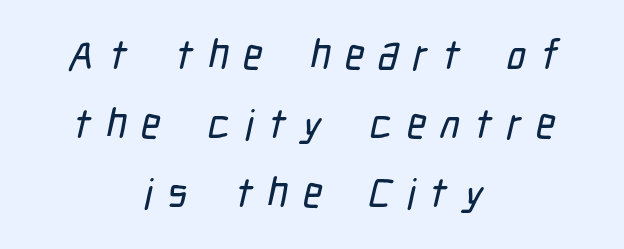
The image shows 42 px condensed sans-serif type; set centered, normal line spacing (1.64x), unusually wide letter spacing (+0.34 em), not underlined; low stroke contrast and a medium x-height.
